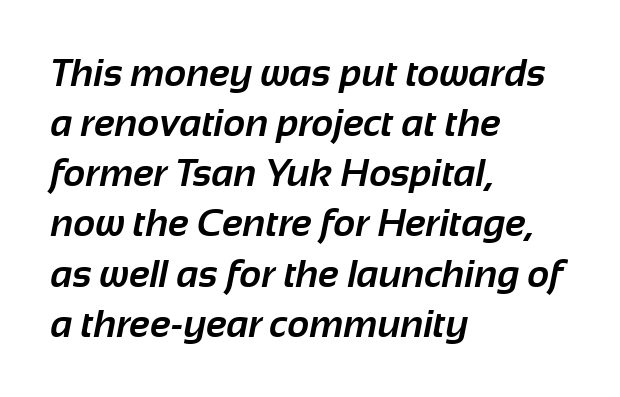
The image shows 38 px bold sans-serif type; set left-aligned, normal line spacing (1.32x), normal letter spacing, not underlined; low stroke contrast and a medium x-height.
